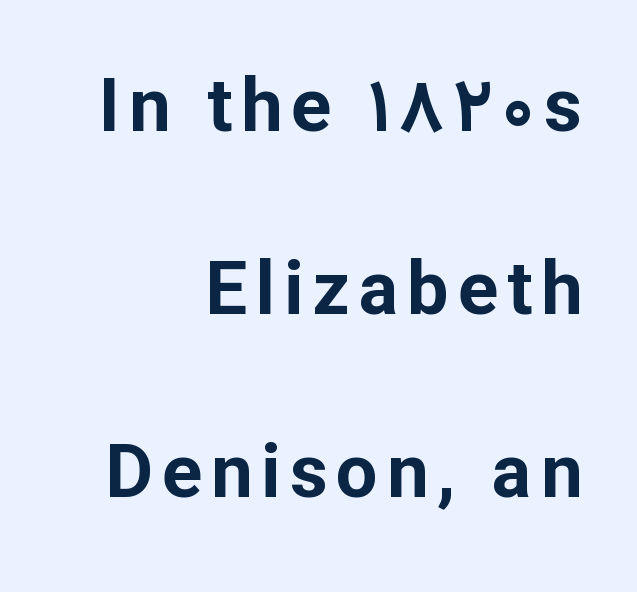
{"serif": "no", "italic": "no", "bold": "yes", "weight": "bold", "width": "normal", "stroke_contrast": "low", "x_height": "medium", "monospaced": "no", "underline": "no", "align": "right", "line_spacing": "loose", "line_spacing_ratio": 2.47, "glyph_px": 74}
